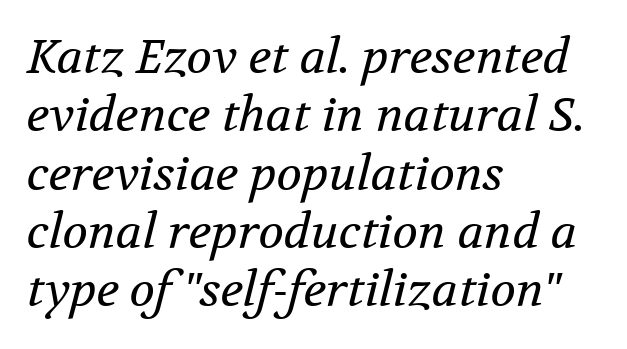
Horizontally, the lines are justified to the leading edge only. These lines are rendered in a variable-pitch font. Rule under the text: the space is simply empty. Does the lettering tilt? It does — this is italic.
